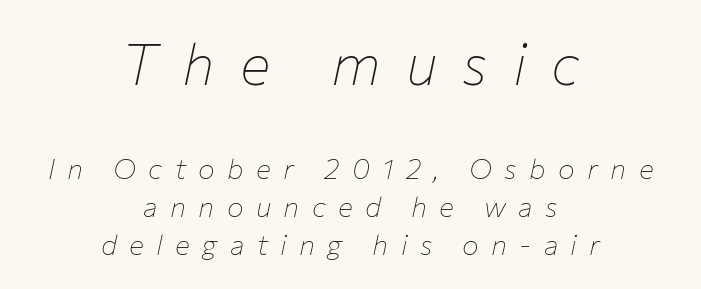
Q: Is the text bold? A: No.
Q: Is the text italic (slanted)? A: Yes, it leans right by about 12 degrees.
Q: Is the text underlined? A: No.
Q: How is the paragraph aligned? A: Centered.
Q: Is the spacing between letters normal or unusually wide? A: Unusually wide.
Q: Is the spacing between lines tight, normal or loose? A: Normal.
Q: Which block of text is set in a larger size, the first (top) or the second (bottom)? A: The first (top) one.
Q: Width (condensed, normal, or wide)? A: Normal.
Q: Stroke contrast? A: Low.
Q: x-height? A: Medium.
Q: Monospaced? A: No.
